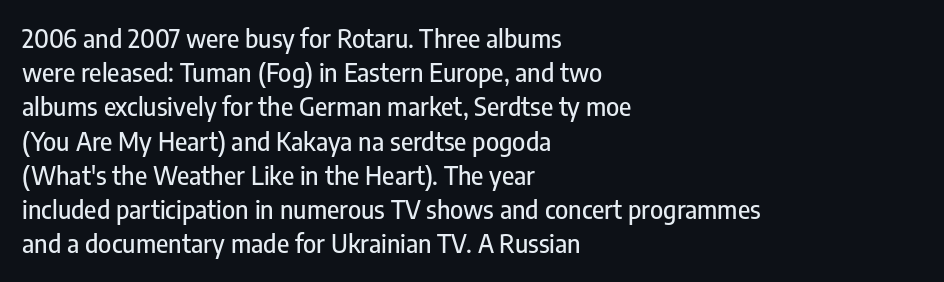
The image shows 25 px text type, upright; set left-aligned, normal line spacing (1.37x), normal letter spacing, not underlined.
